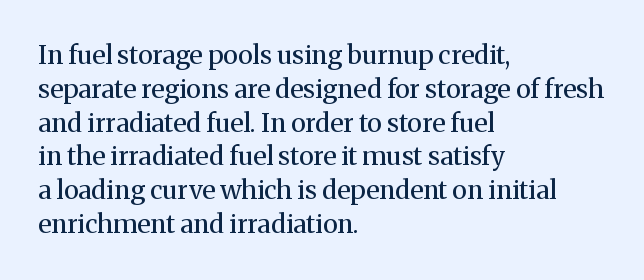
Descenders are the only things crossing below the line. Vertical strokes here are truly vertical. Compared with typical paragraphs, the rows here are spaced about the same. The setting favours the left margin, as ordinary paragraphs usually do.
